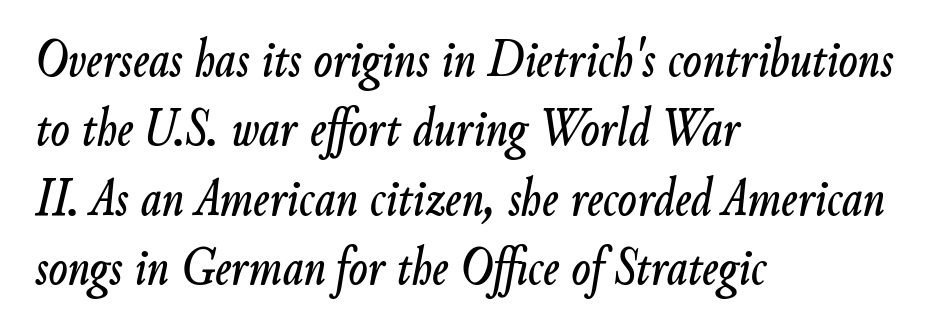
The image shows 56 px condensed type, italic (leaning right); set left-aligned, line spacing 1.24x, normal letter spacing, not underlined; low stroke contrast and a small x-height.
